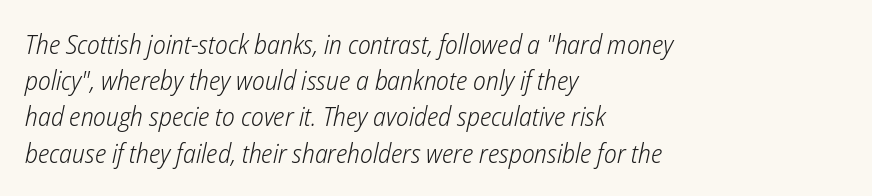
The image shows 27 px text type, italic (leaning right); set left-aligned, normal line spacing (1.34x), normal letter spacing, not underlined.
